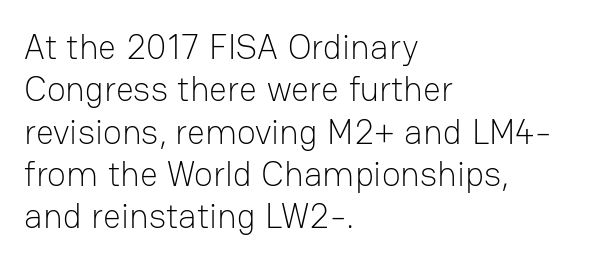
The image shows 35 px light sans-serif type, upright; set left-aligned, line spacing 1.21x, normal letter spacing, not underlined; low stroke contrast and a medium x-height.
